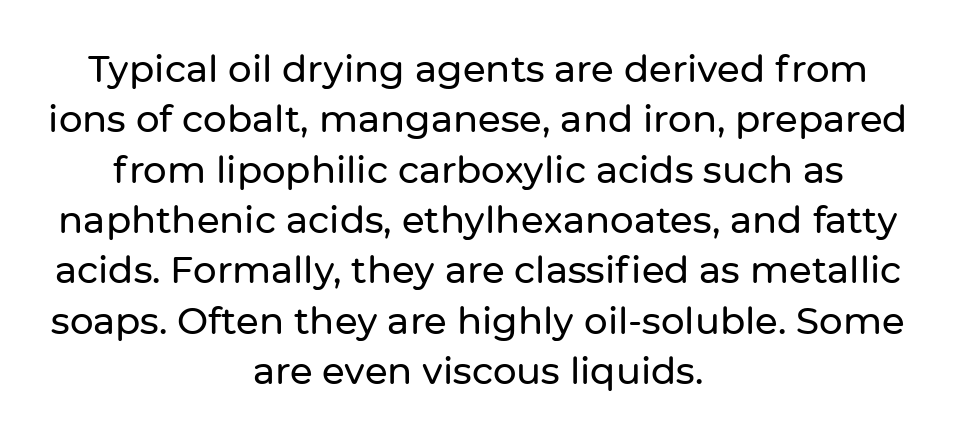
This sample uses plain, unmodified letter spacing. A typesetter would call this proportional, since set widths differ per character. The vertical gap from one line to the next is medium. Both edges are ragged and mirror each other, which tells us the setting is centered. Grotesque or geometric, the face here clearly has no serifs.
